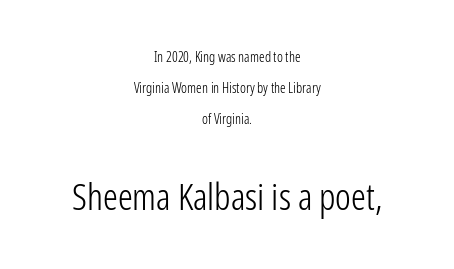
Q: Is the text bold? A: No.
Q: Is the text italic (slanted)? A: No, it is upright.
Q: Is the typeface a serif or a sans-serif typeface? A: Sans-serif.
Q: Is the text underlined? A: No.
Q: How is the paragraph aligned? A: Centered.
Q: Is the spacing between letters normal or unusually wide? A: Normal.
Q: Is the spacing between lines tight, normal or loose? A: Loose.
Q: Which block of text is set in a larger size, the first (top) or the second (bottom)? A: The second (bottom) one.
Q: Width (condensed, normal, or wide)? A: Condensed.
Q: Stroke contrast? A: Low.
Q: x-height? A: Medium.
Q: Monospaced? A: No.
